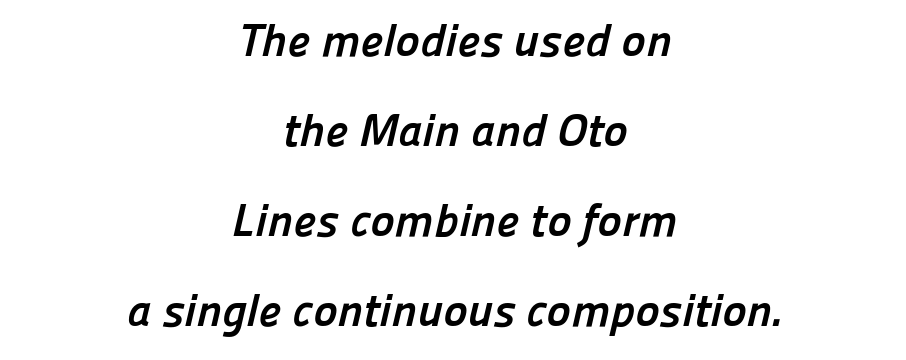
{"serif": "no", "bold": "yes", "weight": "semibold", "width": "normal", "stroke_contrast": "low", "x_height": "medium", "monospaced": "no", "underline": "no", "align": "center", "line_spacing": "loose", "line_spacing_ratio": 1.96, "letter_spacing": "normal", "letter_spacing_em": 0.0, "glyph_px": 46}
